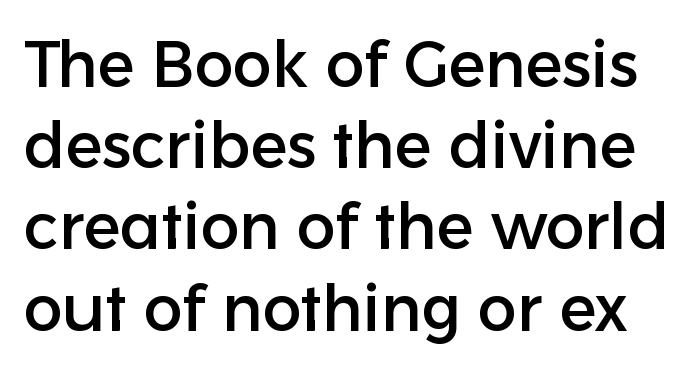
The image shows 65 px sans-serif type, upright; set normal line spacing (1.25x), normal letter spacing, not underlined; low stroke contrast and a medium x-height.
